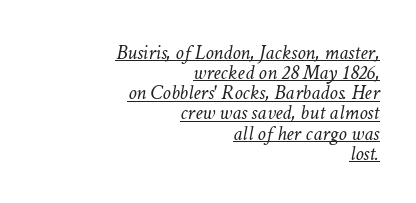
{"italic": "yes", "lean": "right", "slant_degrees": 11, "bold": "no", "underline": "yes", "align": "right", "line_spacing": "tight", "line_spacing_ratio": 0.96, "letter_spacing": "normal", "letter_spacing_em": 0.0, "glyph_px": 21}
